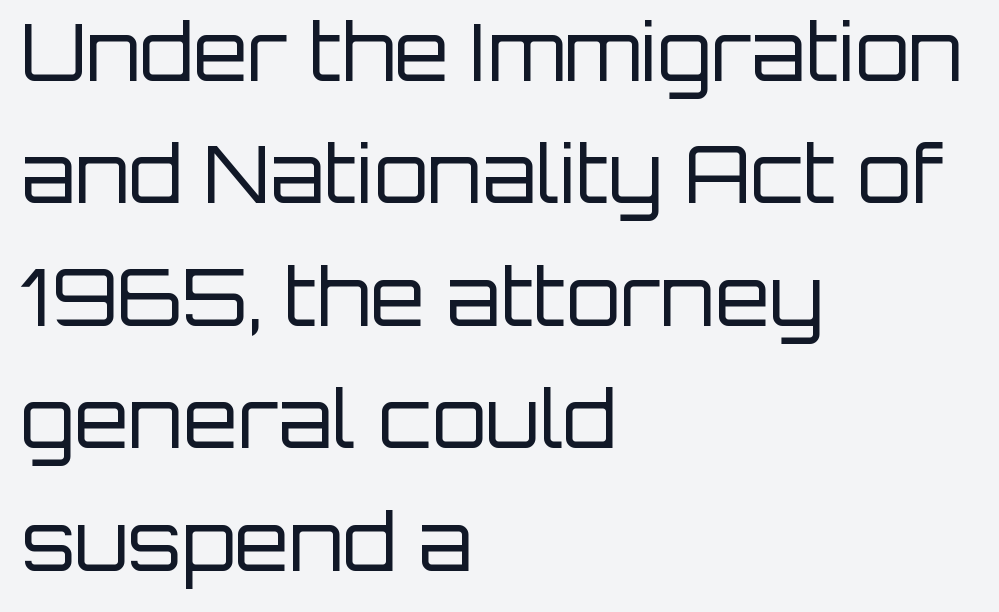
This sample uses a sans-serif face. The space beneath each line is pristine and unruled. Heft: none added — not bold. All the whitespace from short lines collects on the right. Ascenders rise straight up at ninety degrees. If you measured baseline to baseline, you'd find a middling distance.
